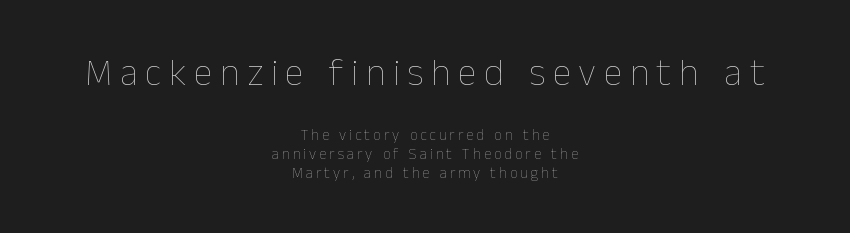
Just letters on the line, the space beneath them empty. Proportional: the letters do not fall into vertical columns. Weight class: somewhere from thin through regular. Characters follow at a spacing far wider than the type designer built in.
